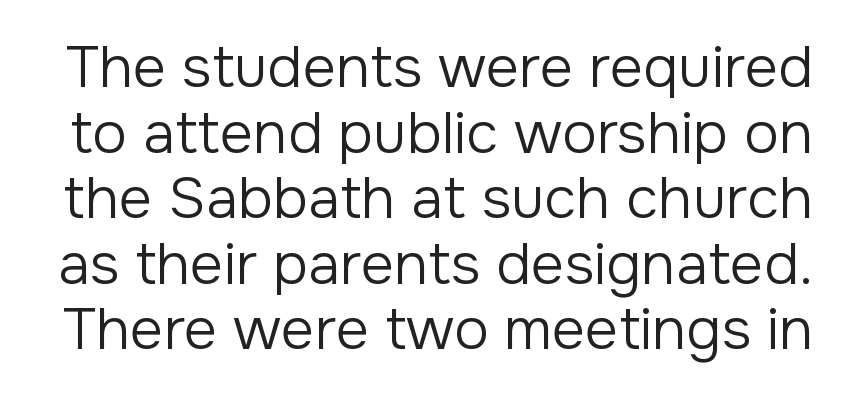
The image shows 58 px regular-weight sans-serif type, upright; set tight line spacing (1.13x), normal letter spacing, not underlined; low stroke contrast and a medium x-height.
